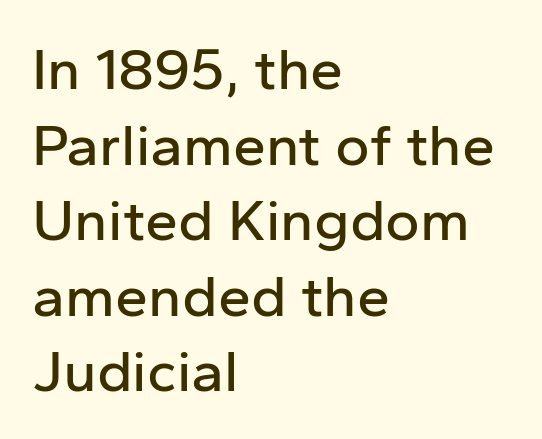
Each letter keeps its own natural width here, so spacing adapts to shape. Vertically, the passage feels balanced, rows spaced as you'd expect. Ordinary non-slanted type is in use. Rule under the text: the space is simply empty. The ragged edge is on the right, which tells us the setting is flush left. There is no visible air inserted between adjacent glyphs.
